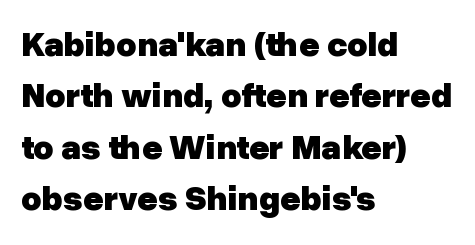
Each letter's strokes conclude bluntly, with no projecting serifs. Do the characters align in a grid? No, the font is proportional. The paragraph shown leans on its left margin. Each word holds together tightly as a unit, with standard inter-letter gaps. Unmarked baselines from the first word to the last. Quick note: not italic, upright.
